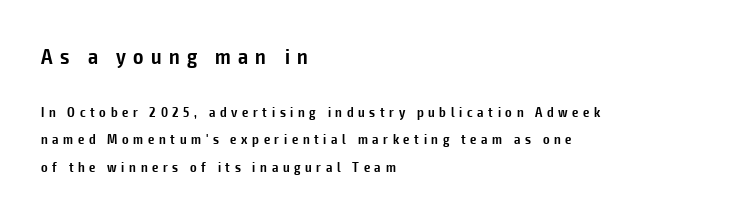
Notice how the stems are strictly vertical — no italics here. The designer gave the opening block more size than the closing block. What stands out about the letter spacing? Its width — letters are far apart. Compared with typical paragraphs, the rows here are farther apart. Letters rest on an invisible, unmarked baseline.
